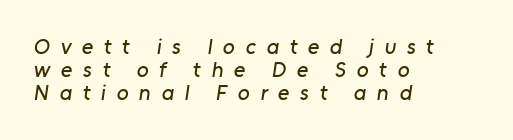
The image shows 22 px text type; set left-aligned, tight line spacing (1.05x), unusually wide letter spacing (+0.48 em), not underlined.
